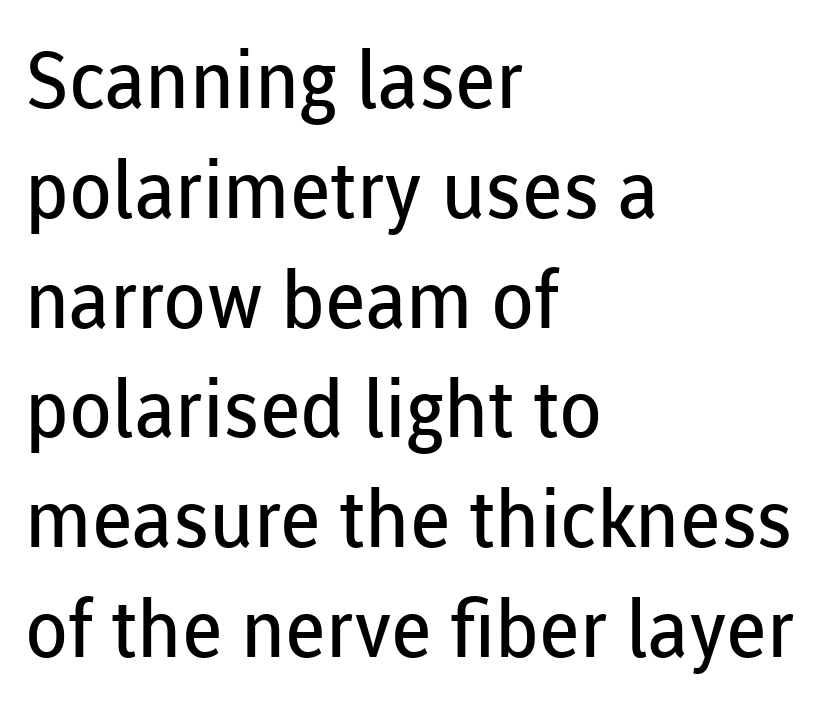
Does the copy run flush right? No — it runs flush left. Looks like regular typesetting: each glyph gets only the width it needs. Italic: no, the glyphs are upright roman. Nobody drew a line under any word here.
